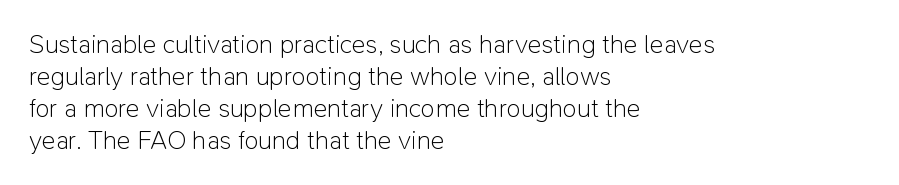
Q: Is the text bold? A: No.
Q: Is the text italic (slanted)? A: No, it is upright.
Q: Is the text underlined? A: No.
Q: How is the paragraph aligned? A: Left-aligned.
Q: Is the spacing between letters normal or unusually wide? A: Normal.
